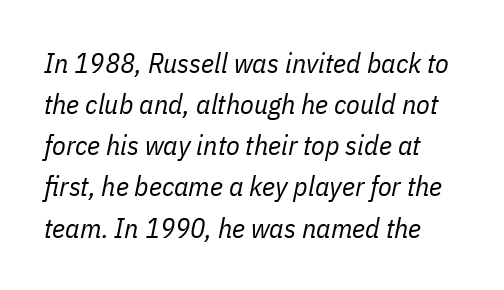
The image shows 28 px regular-weight, condensed type, italic (leaning right); set normal line spacing (1.47x), normal letter spacing, not underlined; low stroke contrast and a medium x-height.
